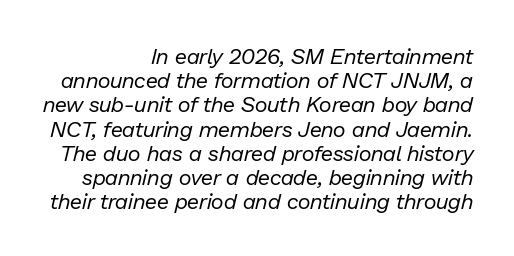
Rule under the text: the space is simply empty. Layout note: lines flush right. One glance says dense: line gaps are narrower than usual. Here the glyphs are tracked normally, forming tight word shapes.
